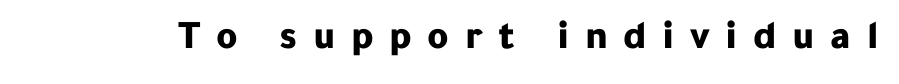
Q: Is the text bold? A: Yes.
Q: Is the text italic (slanted)? A: No, it is upright.
Q: Is the typeface a serif or a sans-serif typeface? A: Sans-serif.
Q: Is the text underlined? A: No.
Q: Is the spacing between letters normal or unusually wide? A: Unusually wide.
Q: Width (condensed, normal, or wide)? A: Normal.
Q: Stroke contrast? A: Low.
Q: x-height? A: Medium.
Q: Monospaced? A: No.
